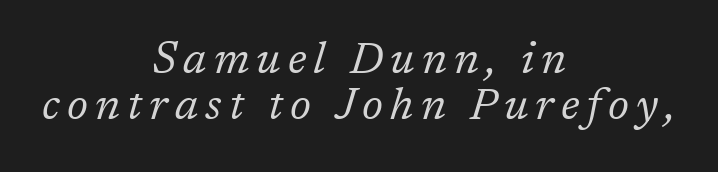
This sample has the flowing, uneven cadence of proportional lettering. The passage shown is not bold in any degree. Anything drawn beneath the words? Only blank space. If you measured baseline to baseline, you'd find a short distance.
